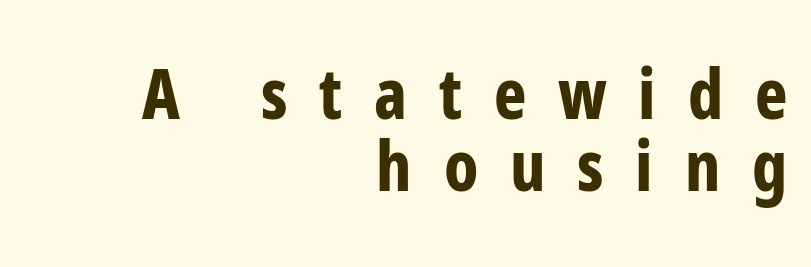
Q: Is the text bold? A: Yes.
Q: Is the text italic (slanted)? A: No, it is upright.
Q: Is the typeface a serif or a sans-serif typeface? A: Sans-serif.
Q: Is the text underlined? A: No.
Q: How is the paragraph aligned? A: Right-aligned.
Q: Is the spacing between letters normal or unusually wide? A: Unusually wide.
Q: Is the spacing between lines tight, normal or loose? A: Tight.
Q: Width (condensed, normal, or wide)? A: Condensed.
Q: Stroke contrast? A: Low.
Q: x-height? A: Medium.
Q: Monospaced? A: No.
